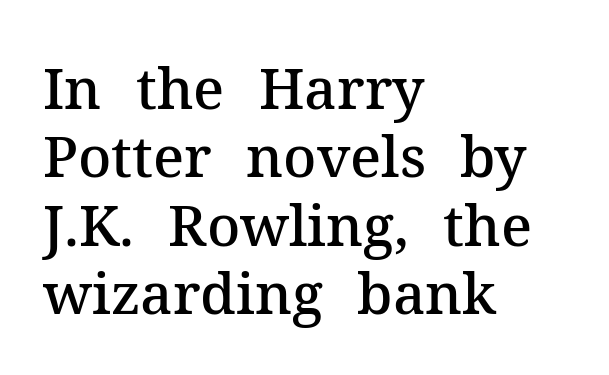
The image shows 57 px semibold serif type, upright; set left-aligned, line spacing 1.2x, normal letter spacing, not underlined; medium stroke contrast and a medium x-height.
